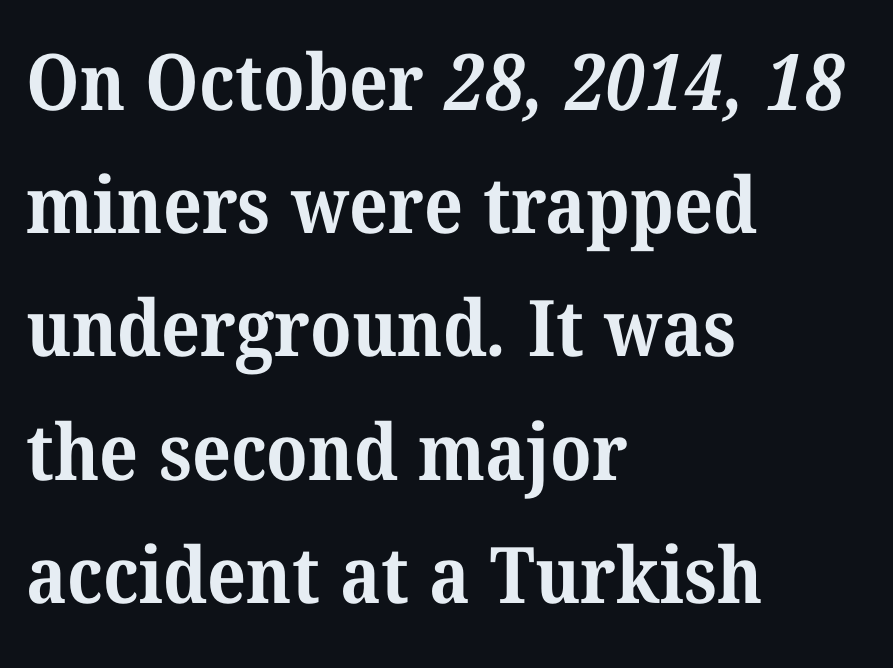
{"serif": "yes", "bold": "yes", "weight": "bold", "width": "normal", "stroke_contrast": "medium", "x_height": "medium", "monospaced": "no", "underline": "no", "align": "left", "line_spacing": "normal", "line_spacing_ratio": 1.58, "letter_spacing": "normal", "letter_spacing_em": 0.0, "glyph_px": 78}
